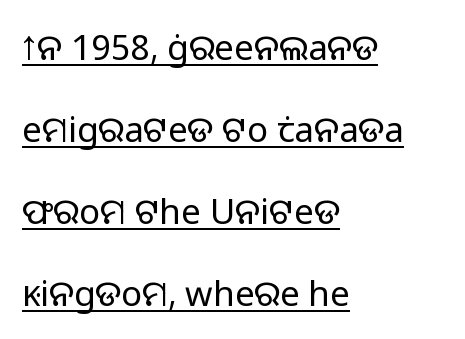
Honestly, the rows look like they've been pulled way apart. This sample has the flowing, uneven cadence of proportional lettering. The specimen includes a rule beneath the text block's lines. Is the block centered? No — it sits flush against the left margin. Unlike italic type, these characters show no tilt at all. Weight class: somewhere from thin through regular.
